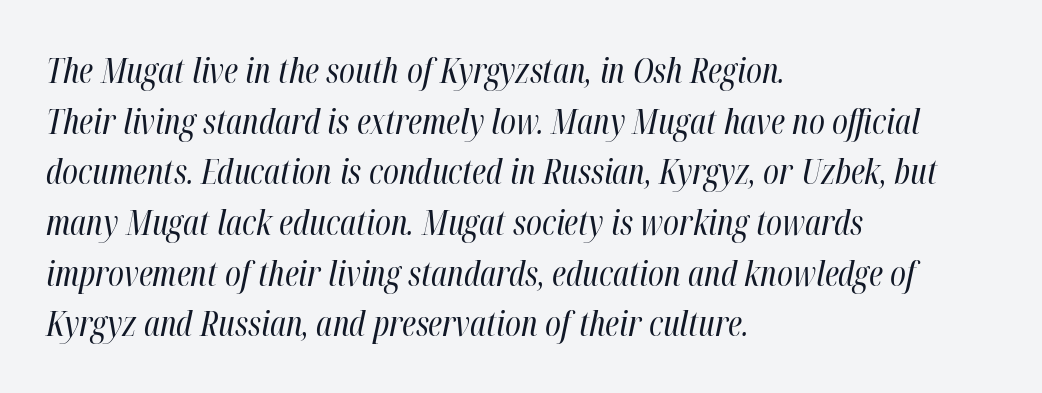
{"italic": "yes", "lean": "right", "slant_degrees": 12, "bold": "no", "weight": "regular", "width": "condensed", "stroke_contrast": "high", "x_height": "medium", "monospaced": "no", "underline": "no", "align": "left", "line_spacing": "normal", "line_spacing_ratio": 1.49, "letter_spacing": "normal", "letter_spacing_em": 0.0, "glyph_px": 34}
